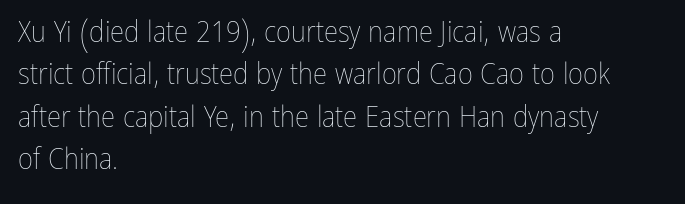
The font's upright variant was chosen for this text. Standard letterfit; no display-style spreading of the glyphs. These lines are rendered in a variable-pitch font. No letter is thick-stroked: the sample isn't bold. The leading is moderate, giving the passage an even texture.
